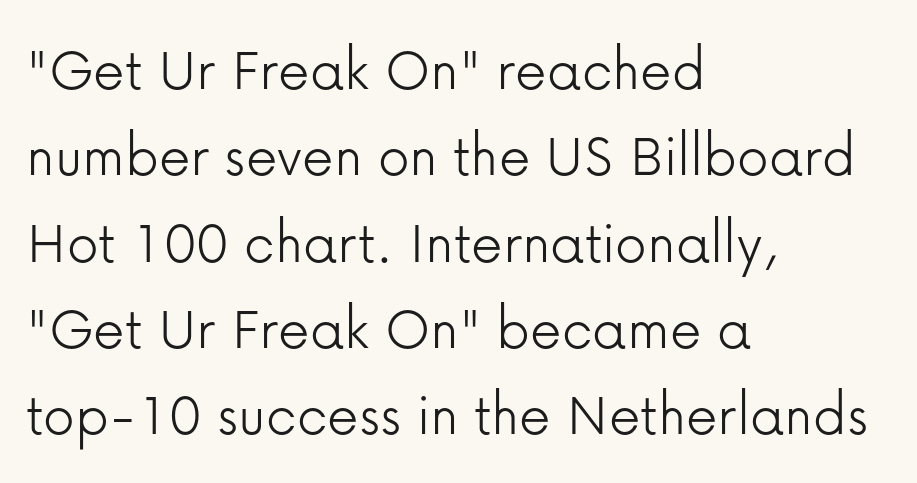
{"serif": "no", "italic": "no", "bold": "no", "weight": "light", "width": "normal", "stroke_contrast": "low", "x_height": "medium", "monospaced": "no", "underline": "no", "align": "left", "line_spacing": "normal", "line_spacing_ratio": 1.37, "letter_spacing": "normal", "letter_spacing_em": 0.0, "glyph_px": 63}
